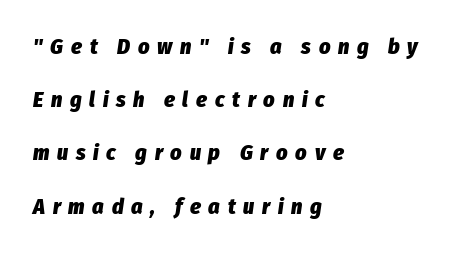
{"italic": "yes", "lean": "right", "slant_degrees": 8, "bold": "yes", "underline": "no", "align": "left", "line_spacing": "loose", "line_spacing_ratio": 2.42, "letter_spacing": "wide", "letter_spacing_em": 0.35, "glyph_px": 22}
